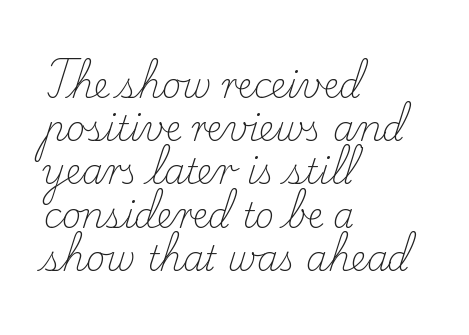
Q: Is the text bold? A: No.
Q: Is the text italic (slanted)? A: Yes.
Q: Is the typeface a serif or a sans-serif typeface? A: Serif.
Q: Is the text underlined? A: No.
Q: How is the paragraph aligned? A: Left-aligned.
Q: Is the spacing between letters normal or unusually wide? A: Normal.
Q: Is the spacing between lines tight, normal or loose? A: Normal.
Q: Width (condensed, normal, or wide)? A: Normal.
Q: Stroke contrast? A: Low.
Q: x-height? A: Small.
Q: Monospaced? A: No.
